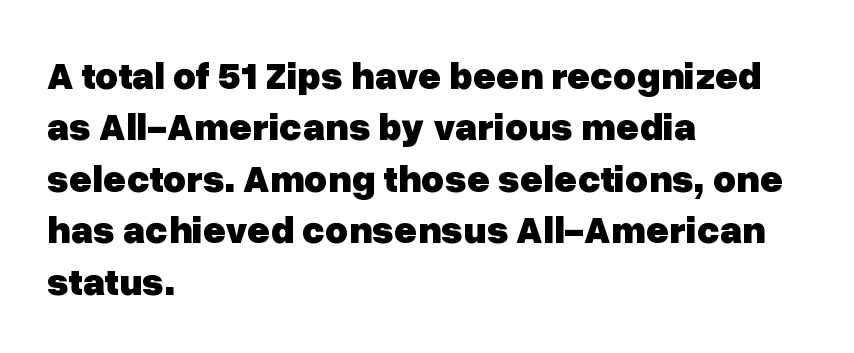
The image shows 39 px heavy sans-serif type, upright; set left-aligned, normal line spacing (1.32x), normal letter spacing, not underlined; low stroke contrast and a medium x-height.
